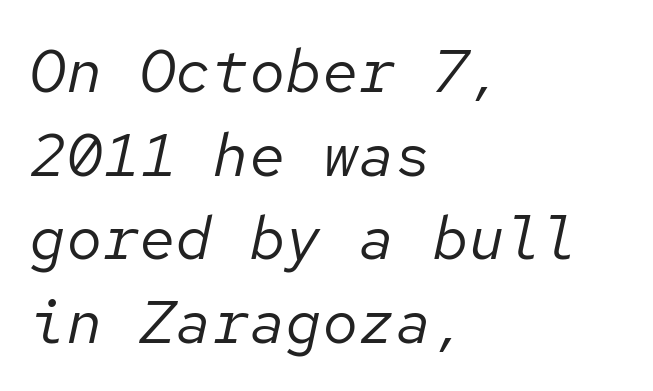
{"italic": "yes", "lean": "right", "slant_degrees": 12, "bold": "no", "weight": "regular", "width": "normal", "stroke_contrast": "low", "x_height": "medium", "monospaced": "yes", "underline": "no", "align": "left", "line_spacing": "normal", "line_spacing_ratio": 1.37, "letter_spacing": "normal", "letter_spacing_em": 0.0, "glyph_px": 61}
